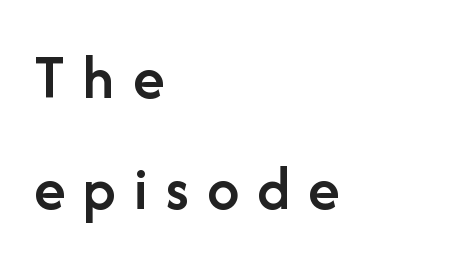
Layout note: lines flush left. The tracking reads as deliberately expanded to a designer's eye. Each row of text sits above clean, open space. The passage shown is semibold, sitting just below true bold. You can tell it's not italic because the verticals are truly vertical.
